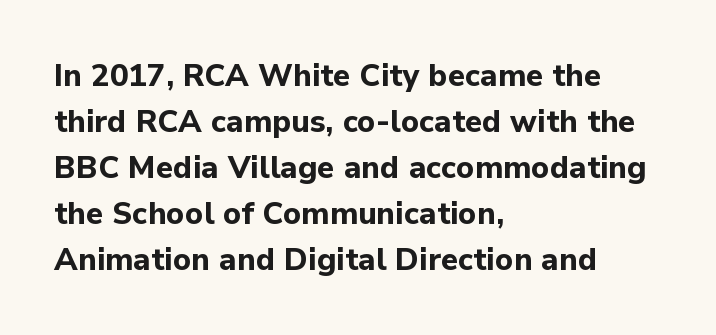
The image shows 31 px bold sans-serif type, upright; set left-aligned, normal line spacing (1.48x), normal letter spacing, not underlined; low stroke contrast and a medium x-height.
